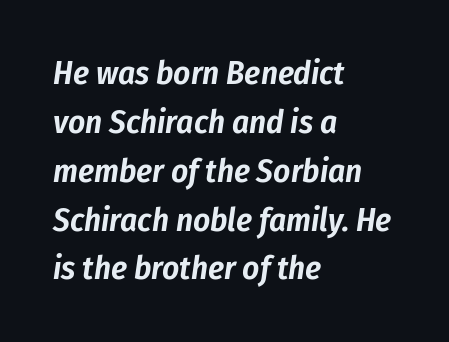
Q: Is the text italic (slanted)? A: Yes, it leans right by about 8 degrees.
Q: Is the text underlined? A: No.
Q: How is the paragraph aligned? A: Left-aligned.
Q: Is the spacing between letters normal or unusually wide? A: Normal.
Q: Is the spacing between lines tight, normal or loose? A: Normal.
Q: Width (condensed, normal, or wide)? A: Condensed.
Q: Stroke contrast? A: Low.
Q: x-height? A: Medium.
Q: Monospaced? A: No.
